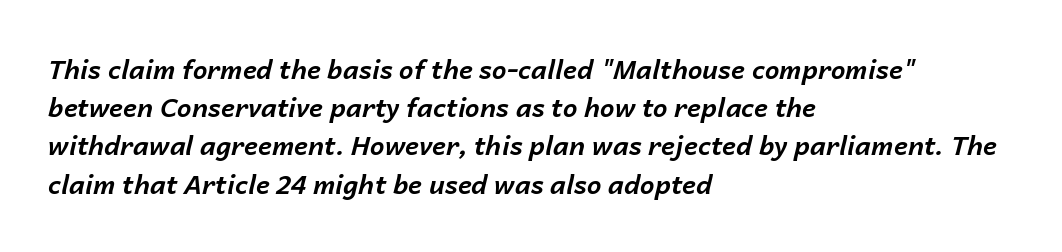
I'd describe the lettering as bold — thick and assertive. Baseline-to-baseline distance is the conventional proportion of letter height. Teacher's note: observe the even left margin — that is flush-left alignment. Just letters on the line, the space beneath them empty. The gaps between neighbouring characters are ordinary and unremarkable. In terms of posture, this sample is oblique.
